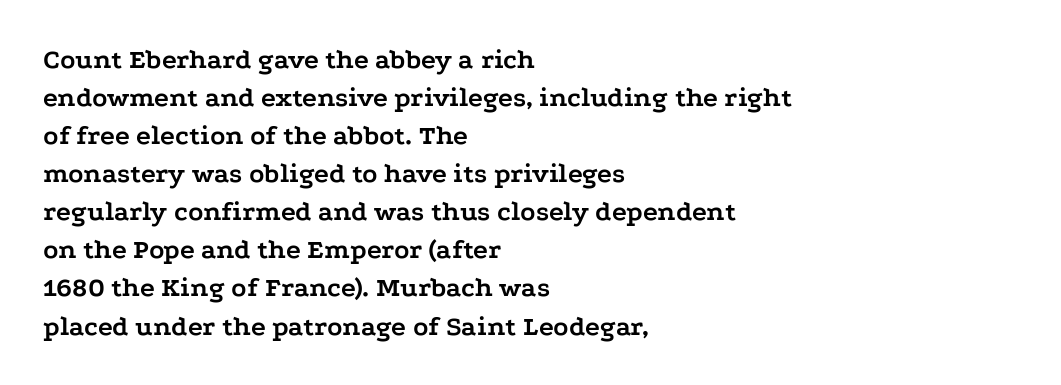
{"serif": "yes", "italic": "no", "bold": "yes", "weight": "semibold", "width": "wide", "stroke_contrast": "low", "x_height": "medium", "monospaced": "no", "underline": "no", "align": "left", "line_spacing": "normal", "line_spacing_ratio": 1.36, "letter_spacing": "normal", "letter_spacing_em": 0.0, "glyph_px": 28}
